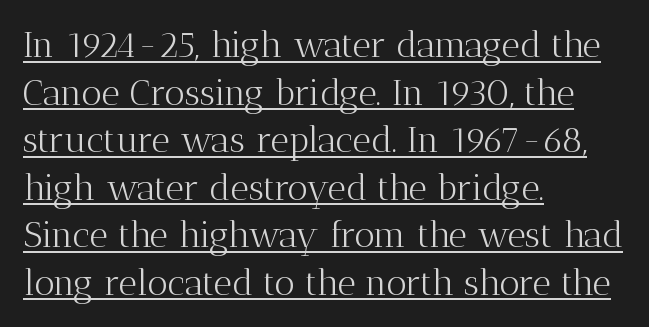
The image shows 36 px light serif type, upright; set left-aligned, normal line spacing (1.32x), normal letter spacing, underlined; medium stroke contrast and a medium x-height.
